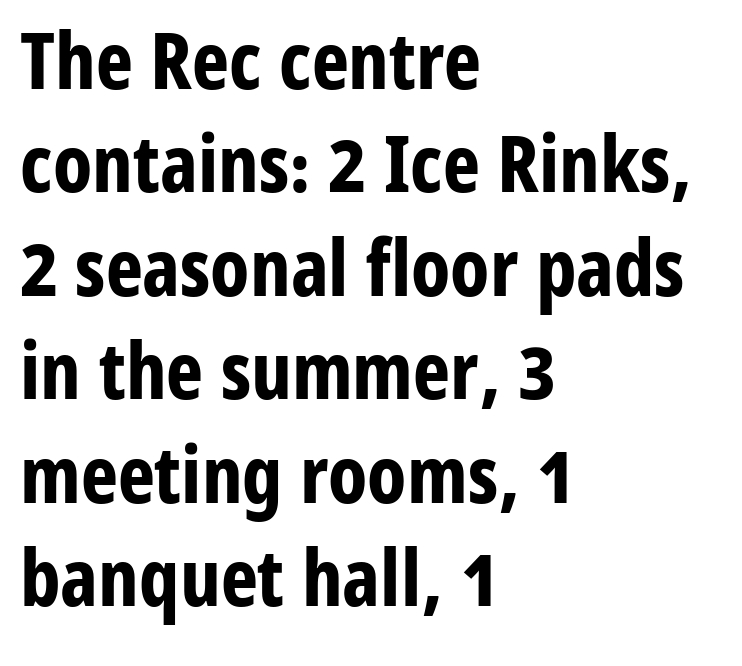
What's the leading like? Ordinary, nothing unusual. Unlike italic type, these characters show no tilt at all. Tracking value appears to be zero — textbook default spacing. Notice how the passage keeps a crisp vertical edge on the left only. The glyphs are unaccompanied by any horizontal stroke below them.
